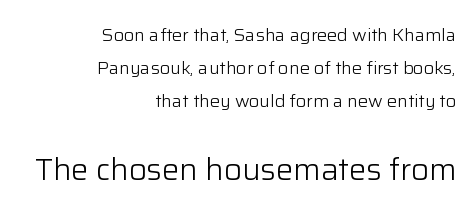
The image shows 31 px light sans-serif type, upright; set right-aligned, line spacing 1.84x, normal letter spacing, not underlined; the second (bottom) block is 1.72x larger; low stroke contrast and a medium x-height.
